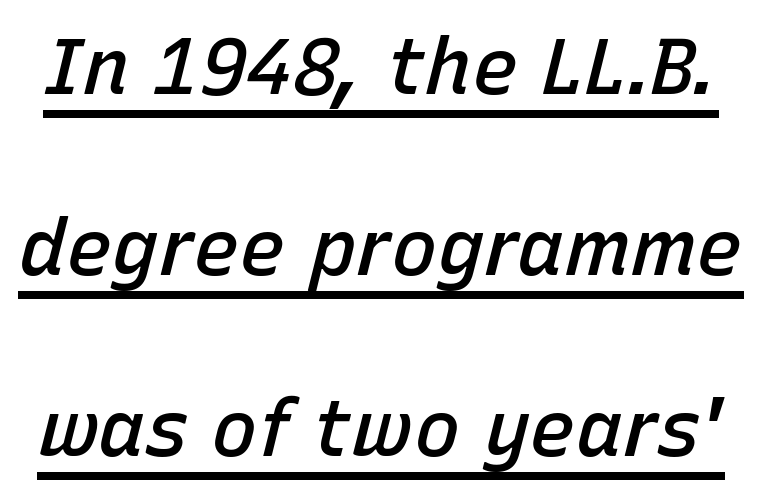
Q: Is the text bold? A: Semi-bold.
Q: Is the text italic (slanted)? A: Yes, it leans right by about 15 degrees.
Q: Is the text underlined? A: Yes.
Q: Is the spacing between letters normal or unusually wide? A: Normal.
Q: Is the spacing between lines tight, normal or loose? A: Loose.
Q: Width (condensed, normal, or wide)? A: Normal.
Q: Stroke contrast? A: Low.
Q: x-height? A: Medium.
Q: Monospaced? A: No.
